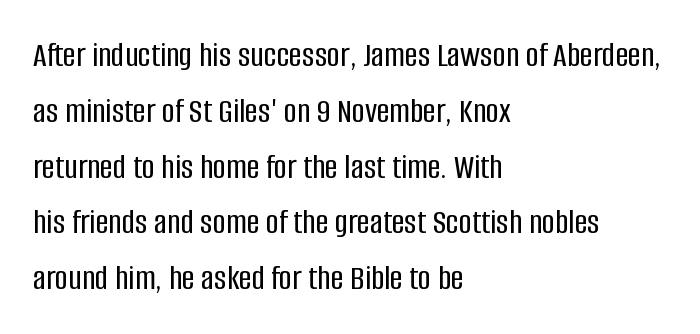
Notice how the stems are strictly vertical — no italics here. Classification — sans serif. Successive baselines arrive at the customary interval. Each letter keeps its own natural width here, so spacing adapts to shape. The lines are quadded left. Descender tails drop into unmarked territory.
